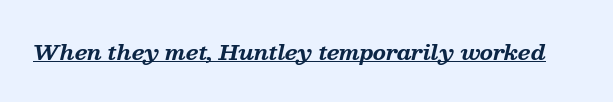
{"italic": "yes", "lean": "right", "slant_degrees": 13, "bold": "yes", "underline": "yes", "letter_spacing": "normal", "letter_spacing_em": 0.0, "glyph_px": 21}
